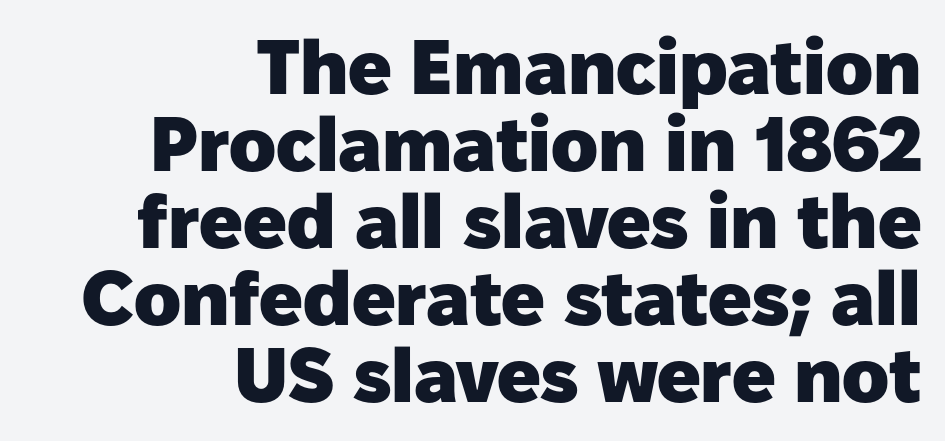
The image shows 77 px heavy sans-serif type, upright; set right-aligned, tight line spacing (1.0x), normal letter spacing, not underlined; low stroke contrast and a medium x-height.
